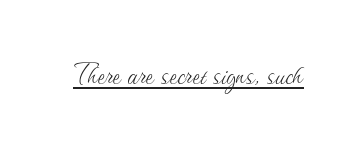
The image shows 36 px thin type; set normal letter spacing, underlined; medium stroke contrast and a small x-height.
